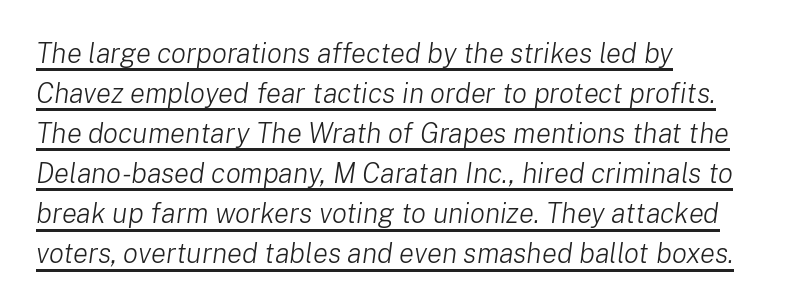
Q: Is the text bold? A: No.
Q: Is the text italic (slanted)? A: Yes, it leans right by about 8 degrees.
Q: Is the text underlined? A: Yes.
Q: How is the paragraph aligned? A: Left-aligned.
Q: Is the spacing between letters normal or unusually wide? A: Normal.
Q: Is the spacing between lines tight, normal or loose? A: Normal.
Q: Width (condensed, normal, or wide)? A: Normal.
Q: Stroke contrast? A: Low.
Q: x-height? A: Medium.
Q: Monospaced? A: No.
